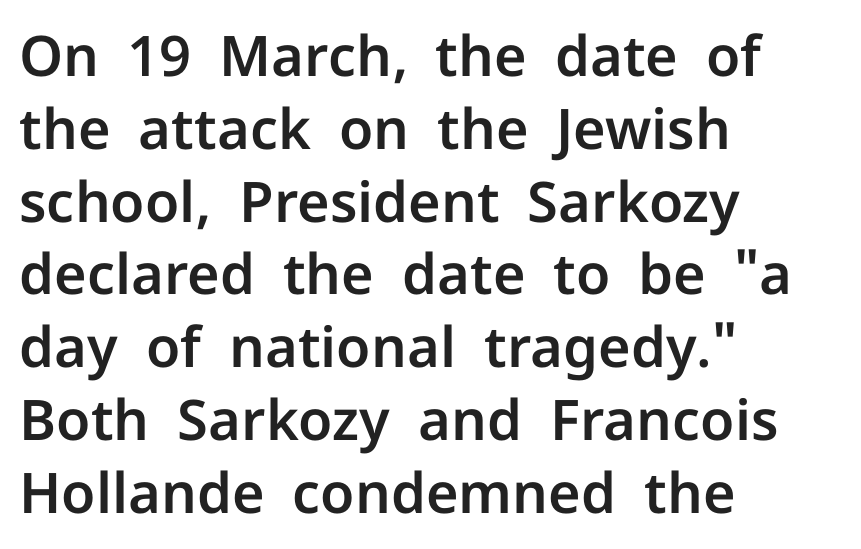
Q: Is the text italic (slanted)? A: No, it is upright.
Q: Is the typeface a serif or a sans-serif typeface? A: Sans-serif.
Q: Is the text underlined? A: No.
Q: How is the paragraph aligned? A: Left-aligned.
Q: Is the spacing between letters normal or unusually wide? A: Normal.
Q: Is the spacing between lines tight, normal or loose? A: Normal.
Q: Width (condensed, normal, or wide)? A: Normal.
Q: Stroke contrast? A: Low.
Q: x-height? A: Medium.
Q: Monospaced? A: No.
